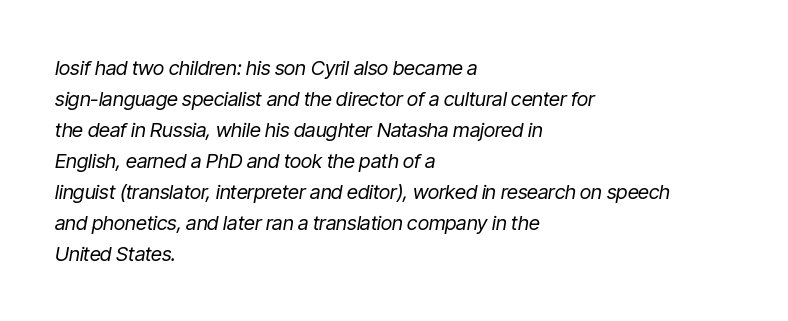
{"italic": "yes", "lean": "right", "slant_degrees": 9, "bold": "no", "underline": "no", "align": "left", "line_spacing": "normal", "line_spacing_ratio": 1.55, "letter_spacing": "normal", "letter_spacing_em": 0.0, "glyph_px": 20}
